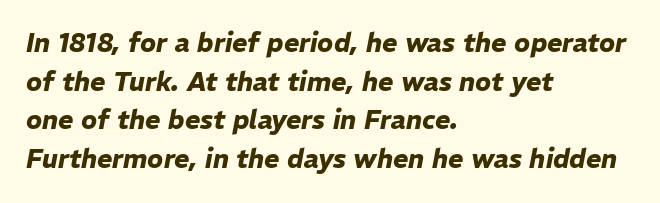
{"italic": "yes", "lean": "right", "slant_degrees": 11, "bold": "yes", "underline": "no", "align": "left", "line_spacing": "normal", "line_spacing_ratio": 1.49, "letter_spacing": "normal", "letter_spacing_em": 0.0, "glyph_px": 26}
